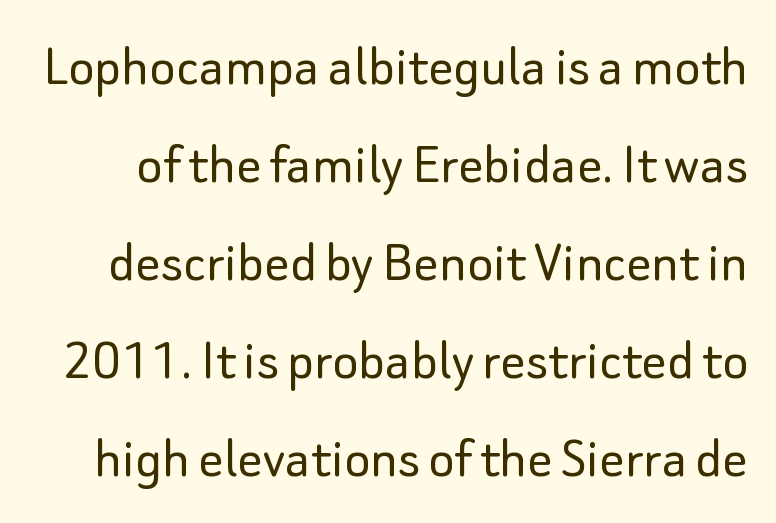
{"serif": "no", "italic": "no", "bold": "no", "weight": "light", "width": "normal", "stroke_contrast": "low", "x_height": "small", "monospaced": "no", "underline": "no", "line_spacing": "normal", "line_spacing_ratio": 1.58, "letter_spacing": "normal", "letter_spacing_em": 0.0, "glyph_px": 62}
